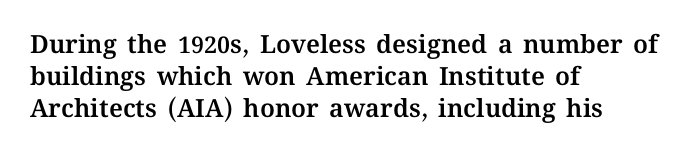
Q: Is the text italic (slanted)? A: No, it is upright.
Q: Is the text underlined? A: No.
Q: How is the paragraph aligned? A: Left-aligned.
Q: Is the spacing between letters normal or unusually wide? A: Normal.
Q: Is the spacing between lines tight, normal or loose? A: Normal.
